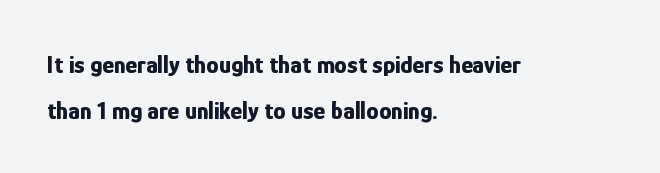
{"italic": "no", "bold": "yes", "underline": "no", "align": "left", "line_spacing_ratio": 1.84, "letter_spacing": "normal", "letter_spacing_em": 0.0, "glyph_px": 25}
